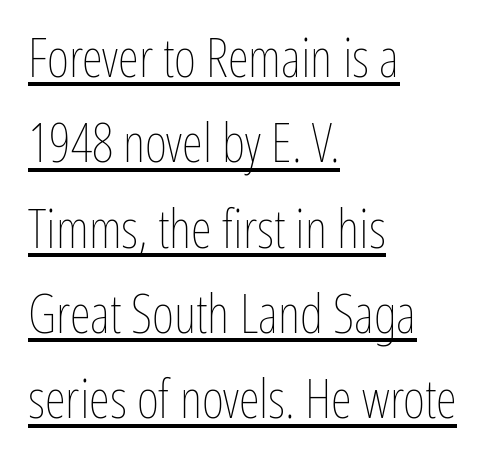
Horizontal bands of white between lines are of average thickness. Do the characters align in a grid? No, the font is proportional. Each line starts at the same left margin while the right side varies. These glyphs show unthickened strokes, regular width or finer. Does the lettering tilt? It doesn't — this is upright. Does a line run under the words? Yes, clearly.
